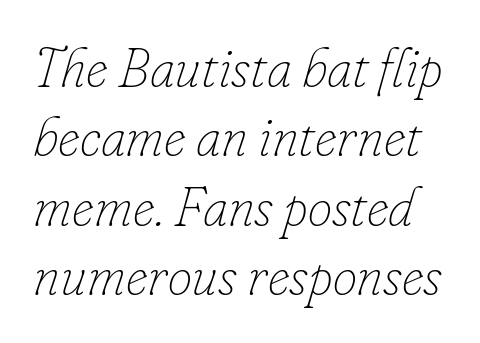
{"italic": "yes", "lean": "right", "slant_degrees": 16, "bold": "no", "weight": "thin", "width": "normal", "stroke_contrast": "low", "x_height": "small", "monospaced": "no", "underline": "no", "line_spacing": "normal", "line_spacing_ratio": 1.26, "letter_spacing": "normal", "letter_spacing_em": 0.0, "glyph_px": 55}
